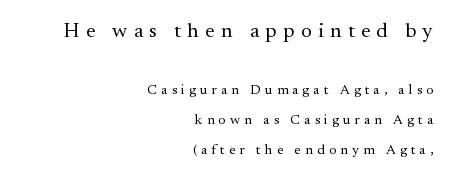
{"italic": "no", "bold": "no", "underline": "no", "align": "right", "line_spacing": "loose", "line_spacing_ratio": 2.14, "letter_spacing": "wide", "letter_spacing_em": 0.3, "larger_block": "first", "size_ratio": 1.5, "glyph_px": 21}
